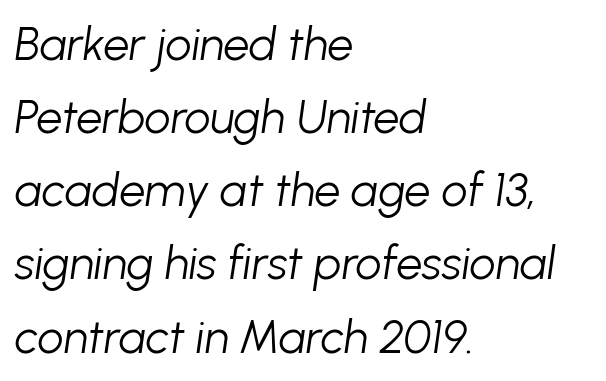
{"italic": "yes", "lean": "right", "slant_degrees": 8, "bold": "no", "weight": "light", "width": "normal", "stroke_contrast": "low", "x_height": "medium", "monospaced": "no", "underline": "no", "align": "left", "line_spacing": "normal", "line_spacing_ratio": 1.59, "letter_spacing": "normal", "letter_spacing_em": 0.0, "glyph_px": 46}
